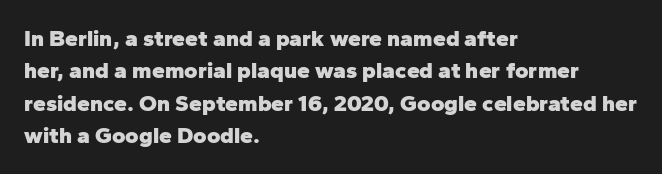
The space directly below the letters is spotless. A dark, heavy texture on the line: the type is bold. Every row of glyphs begins at an identical x-position on the left. Posture: vertical.
